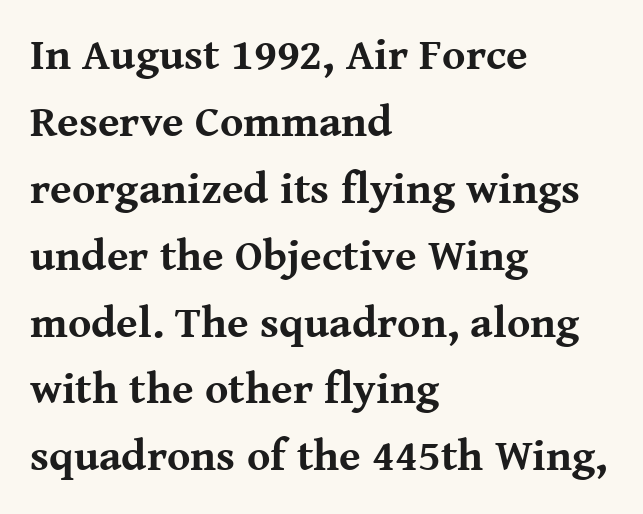
You can tell it's not italic because the verticals are truly vertical. Does the weight exceed regular? Yes, all the way to bold. These lines are rendered in a variable-pitch font. Note: serifs present on the glyphs.
